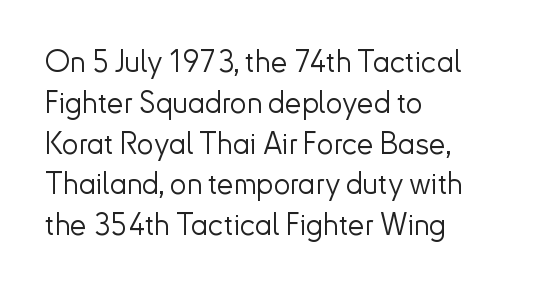
{"serif": "no", "italic": "no", "bold": "no", "weight": "light", "width": "normal", "stroke_contrast": "low", "x_height": "small", "monospaced": "no", "underline": "no", "align": "left", "line_spacing": "normal", "line_spacing_ratio": 1.36, "letter_spacing": "normal", "letter_spacing_em": 0.0, "glyph_px": 30}
